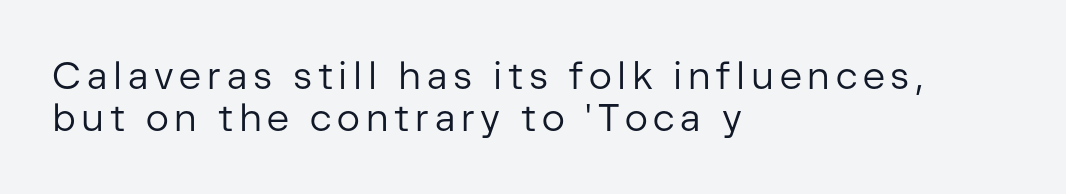
The image shows 38 px regular-weight sans-serif type, upright; set left-aligned, tight line spacing (1.11x), not underlined; low stroke contrast and a medium x-height.
